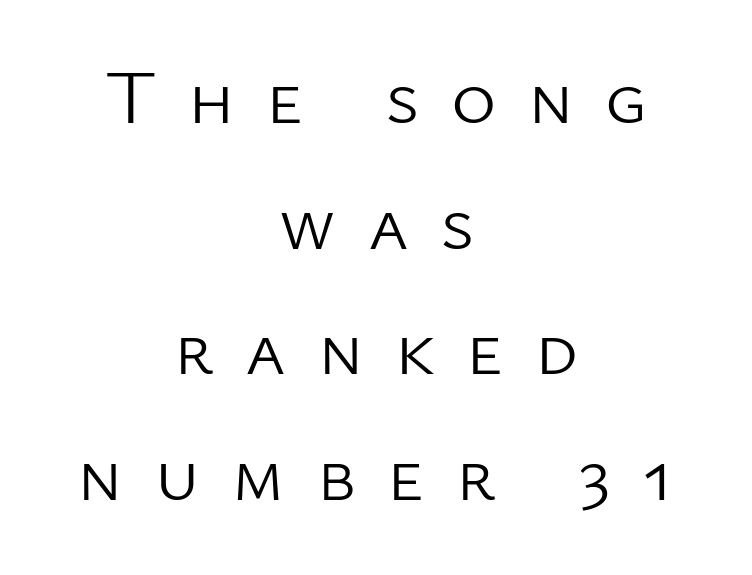
The image shows 77 px light sans-serif type, upright; set centered, normal line spacing (1.63x), unusually wide letter spacing (+0.41 em), not underlined; low stroke contrast and a medium x-height.
